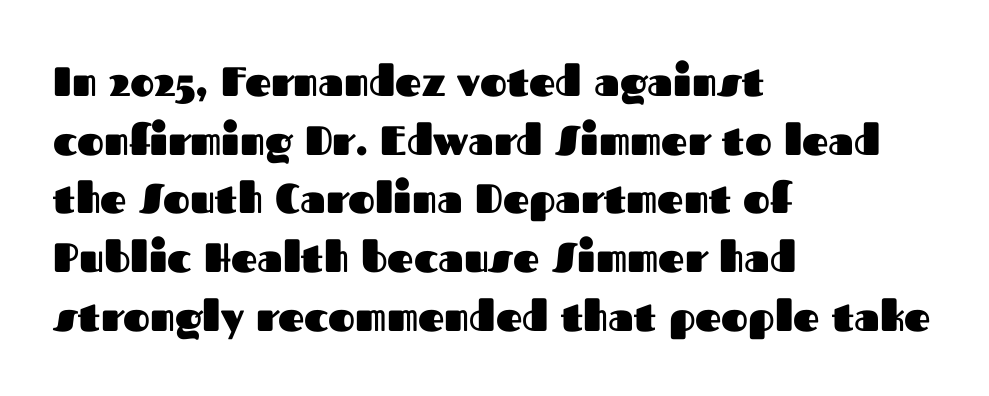
Q: Is the text bold? A: Yes.
Q: Is the text italic (slanted)? A: No, it is upright.
Q: Is the typeface a serif or a sans-serif typeface? A: Sans-serif.
Q: Is the text underlined? A: No.
Q: How is the paragraph aligned? A: Left-aligned.
Q: Is the spacing between letters normal or unusually wide? A: Normal.
Q: Is the spacing between lines tight, normal or loose? A: Normal.
Q: Width (condensed, normal, or wide)? A: Normal.
Q: Stroke contrast? A: Medium.
Q: x-height? A: Medium.
Q: Monospaced? A: No.
